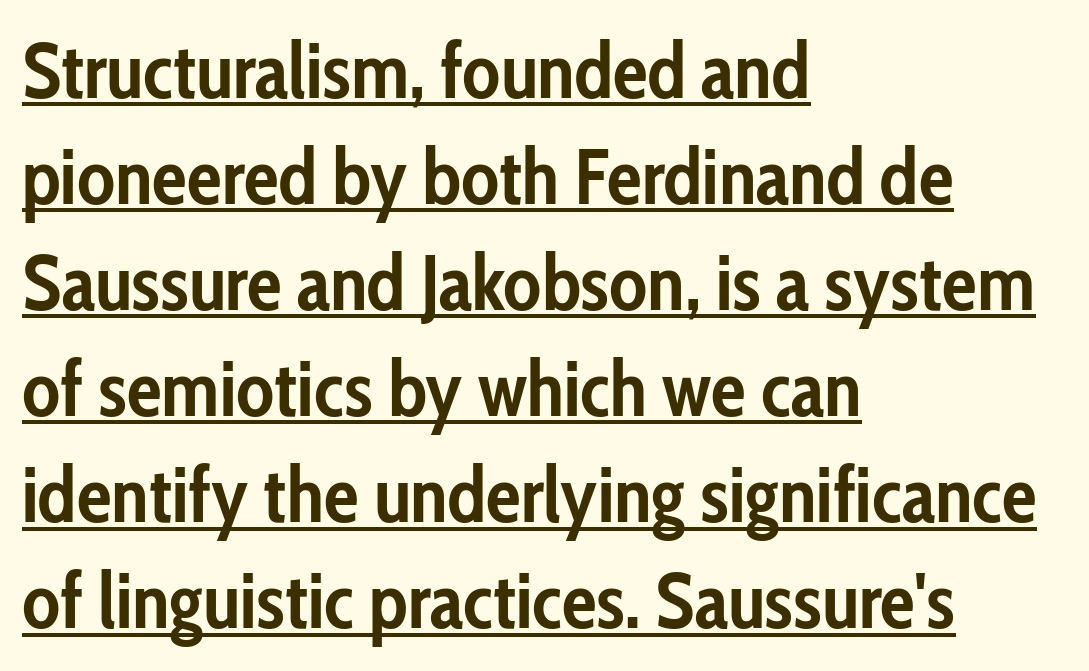
The image shows 78 px semibold, condensed sans-serif type, upright; set left-aligned, normal line spacing (1.36x), normal letter spacing, underlined; low stroke contrast and a medium x-height.
